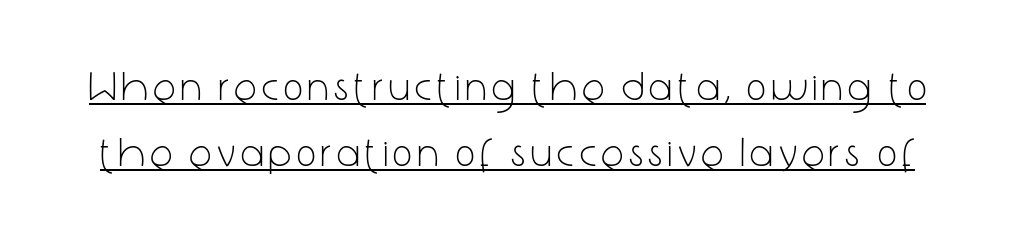
Q: Is the text bold? A: No.
Q: Is the text italic (slanted)? A: No, it is upright.
Q: Is the typeface a serif or a sans-serif typeface? A: Sans-serif.
Q: Is the text underlined? A: Yes.
Q: Is the spacing between lines tight, normal or loose? A: Normal.
Q: Width (condensed, normal, or wide)? A: Condensed.
Q: Stroke contrast? A: Low.
Q: x-height? A: Medium.
Q: Monospaced? A: No.
